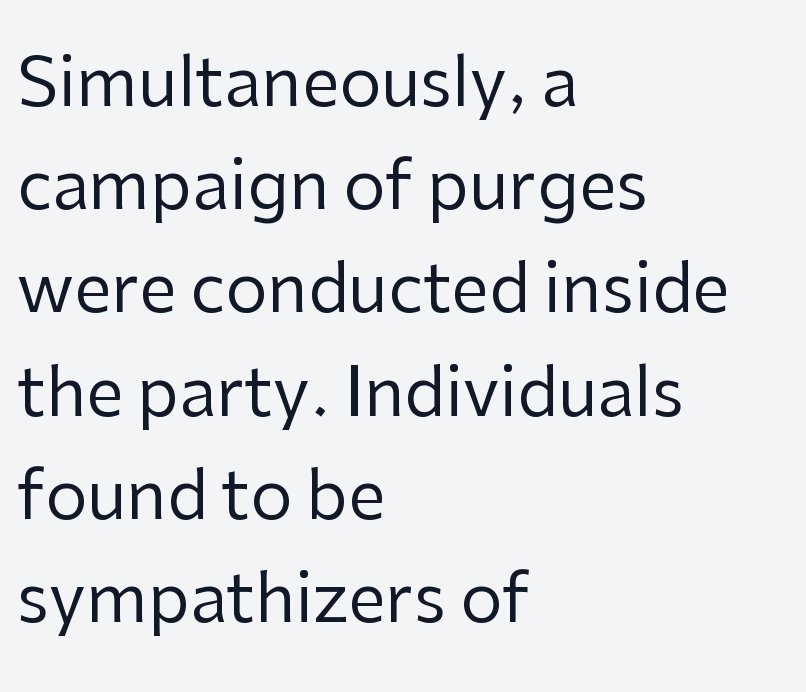
Q: Is the text bold? A: No.
Q: Is the text italic (slanted)? A: No, it is upright.
Q: Is the typeface a serif or a sans-serif typeface? A: Sans-serif.
Q: Is the text underlined? A: No.
Q: How is the paragraph aligned? A: Left-aligned.
Q: Is the spacing between letters normal or unusually wide? A: Normal.
Q: Is the spacing between lines tight, normal or loose? A: Normal.
Q: Width (condensed, normal, or wide)? A: Normal.
Q: Stroke contrast? A: Low.
Q: x-height? A: Medium.
Q: Monospaced? A: No.
